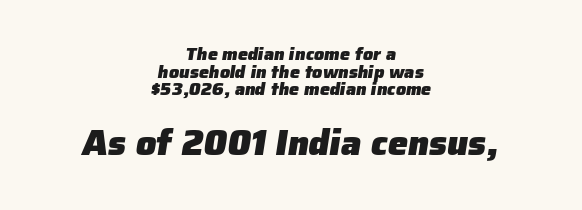
The image shows 36 px heavy sans-serif type; set centered, tight line spacing (0.98x), normal letter spacing, not underlined; the second (bottom) block is 2.0x larger; low stroke contrast and a medium x-height.
